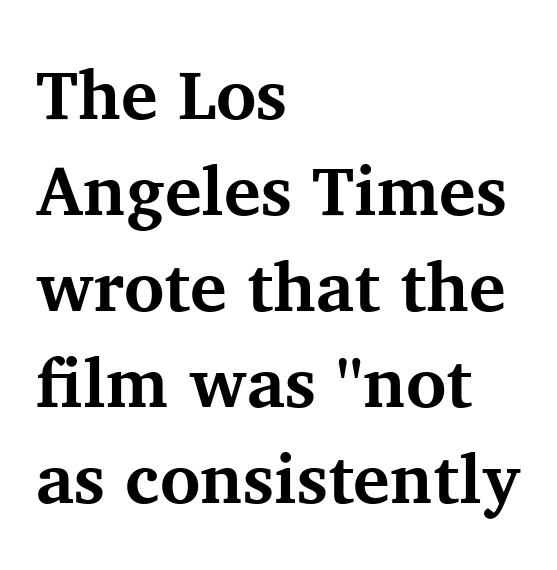
The axis of the letterforms is exactly vertical. The letters sit at their default tracking, neither squeezed nor spread. As a designer I'd log this as weight 700, bold. This rendering employs a face with finishing strokes, i.e., a serif. Spacing verdict: proportional, widths tailored to each character. If you drew a ruler down the left edge, every line would touch it.
